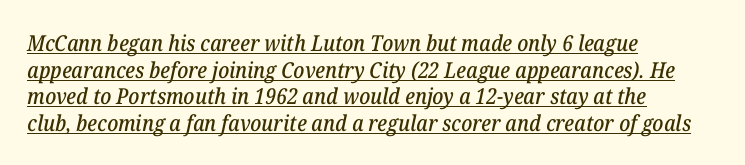
Q: Is the text italic (slanted)? A: Yes, it leans right by about 12 degrees.
Q: Is the text underlined? A: Yes.
Q: How is the paragraph aligned? A: Left-aligned.
Q: Is the spacing between letters normal or unusually wide? A: Normal.
